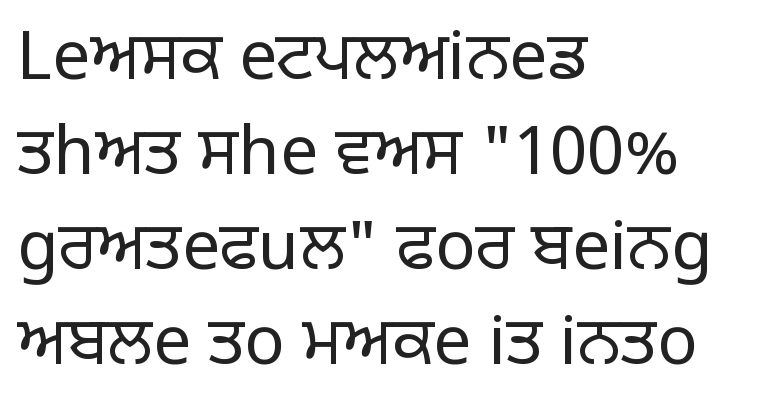
Q: Is the text bold? A: No.
Q: Is the text italic (slanted)? A: No, it is upright.
Q: Is the typeface a serif or a sans-serif typeface? A: Sans-serif.
Q: Is the text underlined? A: No.
Q: How is the paragraph aligned? A: Left-aligned.
Q: Is the spacing between letters normal or unusually wide? A: Normal.
Q: Is the spacing between lines tight, normal or loose? A: Normal.
Q: Width (condensed, normal, or wide)? A: Normal.
Q: Stroke contrast? A: Low.
Q: x-height? A: Large.
Q: Monospaced? A: No.
